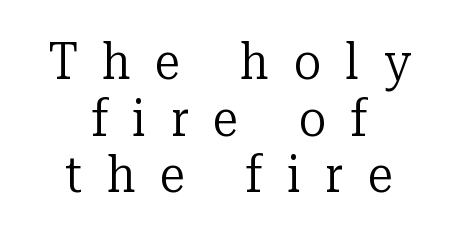
Q: Is the text bold? A: No.
Q: Is the text italic (slanted)? A: No, it is upright.
Q: Is the typeface a serif or a sans-serif typeface? A: Serif.
Q: Is the text underlined? A: No.
Q: How is the paragraph aligned? A: Centered.
Q: Is the spacing between letters normal or unusually wide? A: Unusually wide.
Q: Is the spacing between lines tight, normal or loose? A: Tight.
Q: Width (condensed, normal, or wide)? A: Normal.
Q: Stroke contrast? A: Low.
Q: x-height? A: Medium.
Q: Monospaced? A: No.
